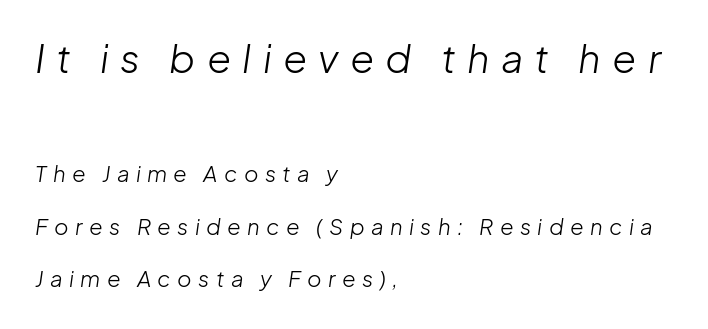
The image shows 39 px light type, italic (leaning right); set left-aligned, loose line spacing (2.4x), unusually wide letter spacing (+0.29 em), not underlined; the first (top) block is 1.77x larger; low stroke contrast and a medium x-height.
